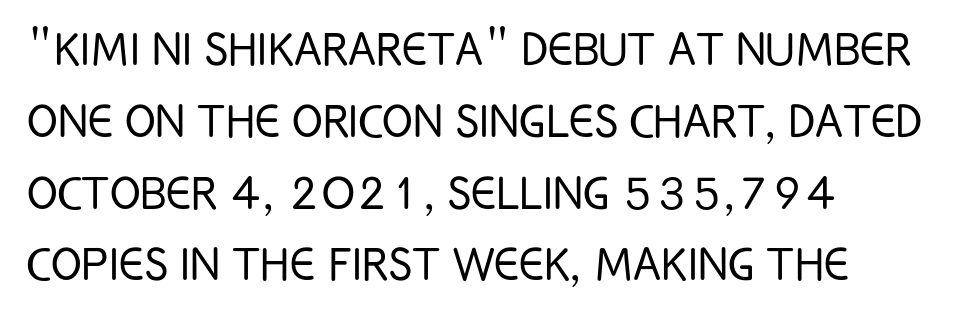
This reads as an unemphasized weight, regular at the heaviest. A typesetter would call this proportional, since set widths differ per character. Decoration check: the copy has no underline. Compared with typical body copy, the letter spacing here is the same. The block of text has a typical density, with ordinary space between rows.
